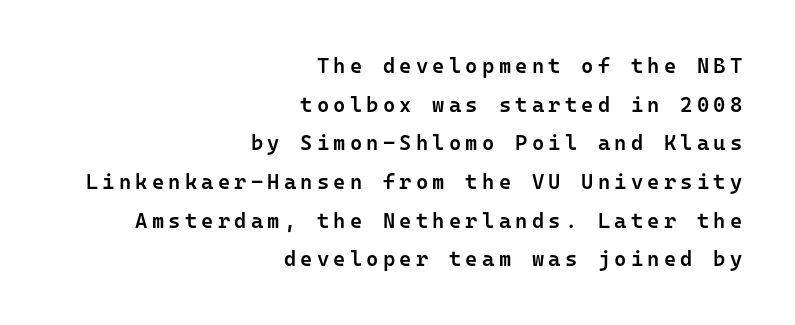
{"italic": "no", "bold": "semi", "underline": "no", "align": "right", "line_spacing_ratio": 1.84, "letter_spacing": "wide", "letter_spacing_em": 0.2, "glyph_px": 21}
